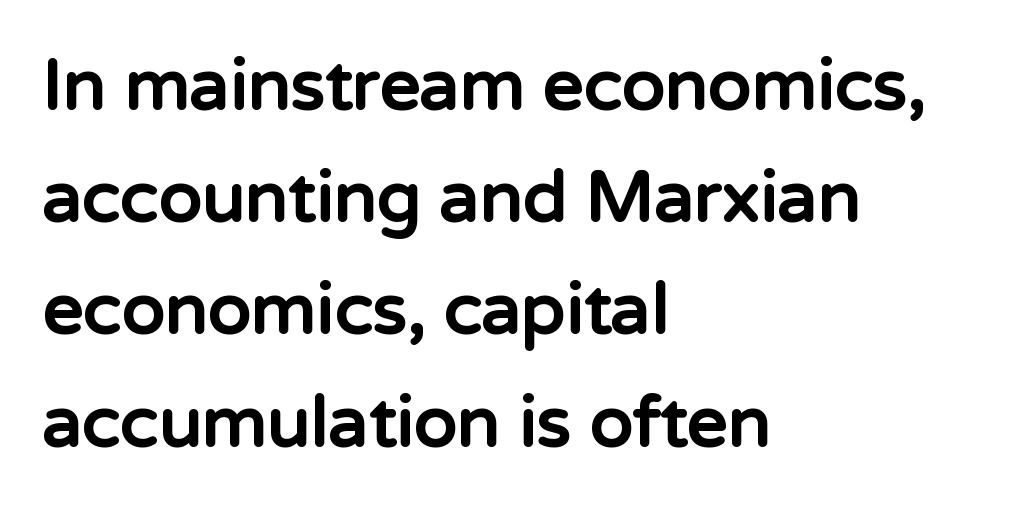
The image shows 71 px bold sans-serif type, upright; set left-aligned, normal line spacing (1.58x), normal letter spacing, not underlined; low stroke contrast and a medium x-height.
